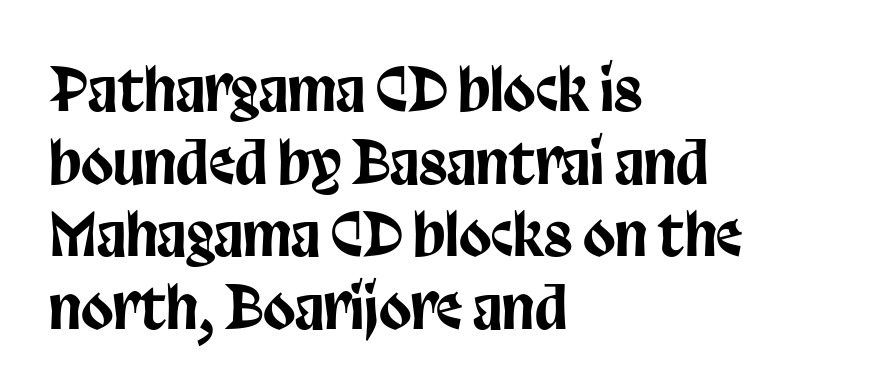
The image shows 59 px condensed sans-serif type, upright; set left-aligned, line spacing 1.23x, normal letter spacing, not underlined; low stroke contrast and a large x-height.
